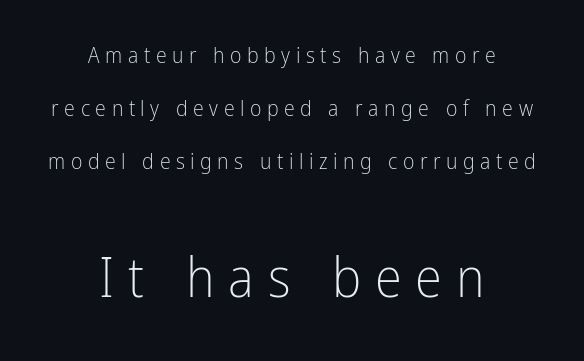
{"serif": "no", "italic": "no", "bold": "no", "weight": "light", "width": "condensed", "stroke_contrast": "low", "x_height": "medium", "monospaced": "no", "underline": "no", "align": "center", "line_spacing": "loose", "line_spacing_ratio": 2.4, "letter_spacing": "wide", "letter_spacing_em": 0.25, "larger_block": "second", "size_ratio": 2.5, "glyph_px": 55}
